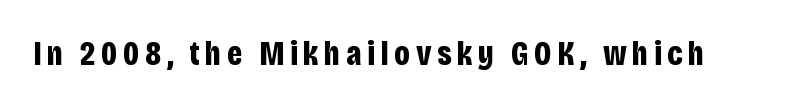
The image shows 34 px bold, condensed sans-serif type, upright; set not underlined; low stroke contrast and a large x-height.
